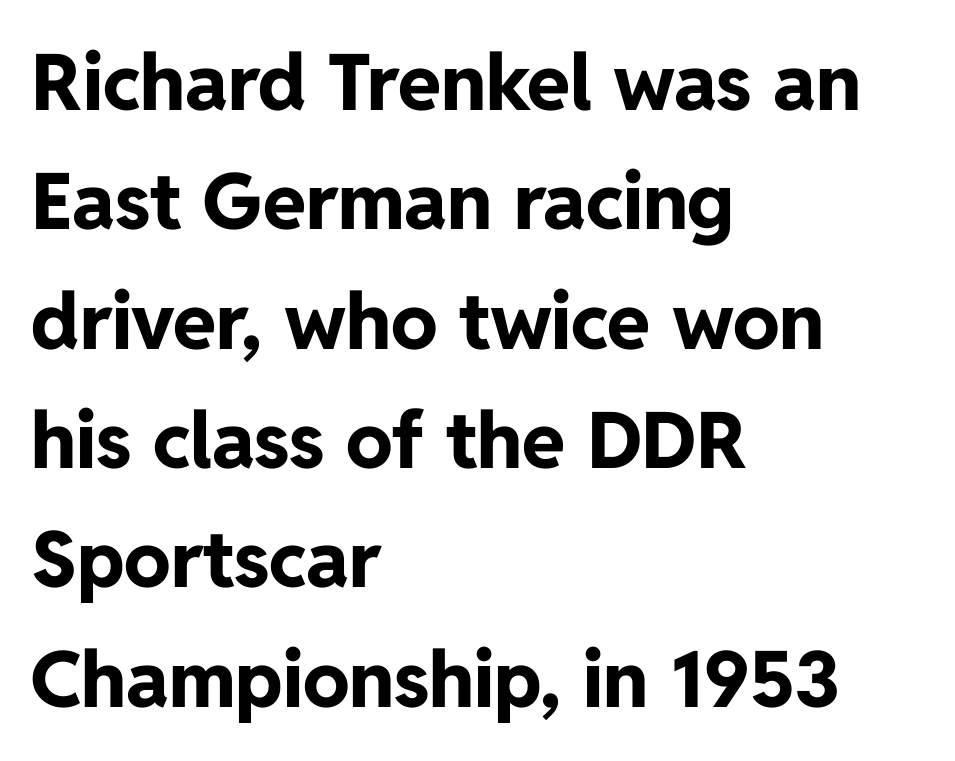
{"serif": "no", "italic": "no", "bold": "yes", "weight": "bold", "width": "normal", "stroke_contrast": "low", "x_height": "medium", "monospaced": "no", "underline": "no", "align": "left", "line_spacing": "normal", "line_spacing_ratio": 1.53, "letter_spacing": "normal", "letter_spacing_em": 0.0, "glyph_px": 78}
